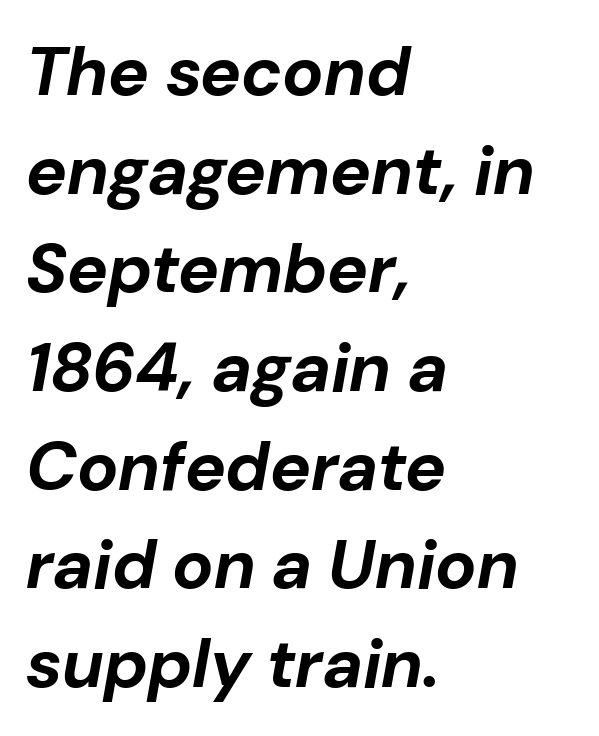
The image shows 69 px bold type, italic (leaning right); set left-aligned, normal line spacing (1.43x), normal letter spacing, not underlined; low stroke contrast and a medium x-height.
